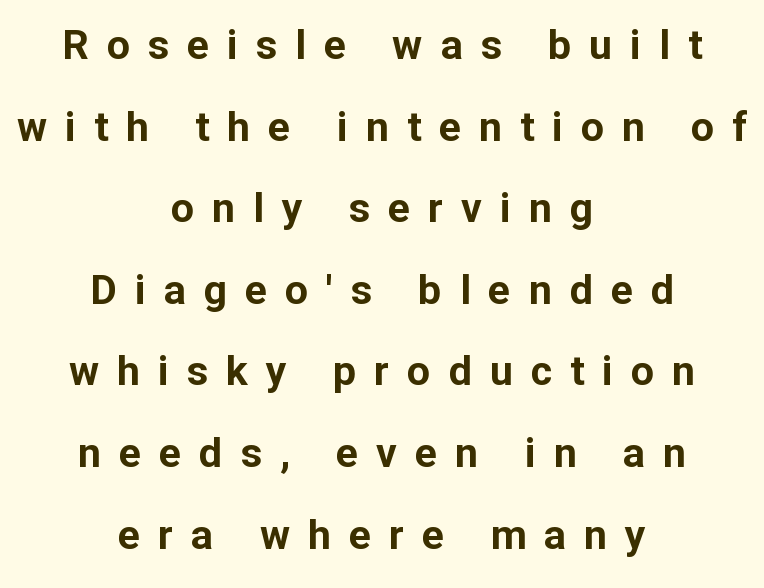
The image shows 41 px bold sans-serif type, upright; set centered, loose line spacing (1.99x), unusually wide letter spacing (+0.44 em), not underlined; low stroke contrast and a medium x-height.
